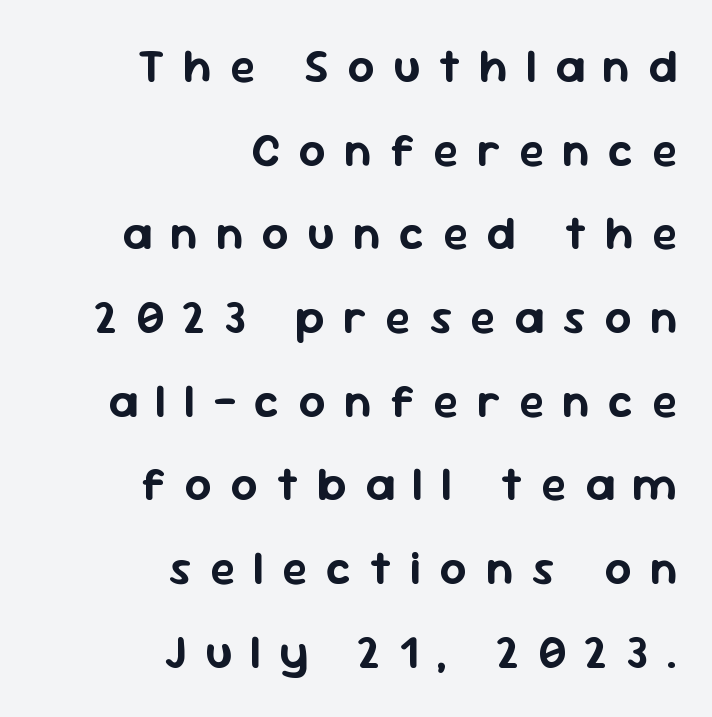
The image shows 47 px sans-serif type, upright; set right-aligned, line spacing 1.78x, unusually wide letter spacing (+0.39 em), not underlined; low stroke contrast and a medium x-height.
